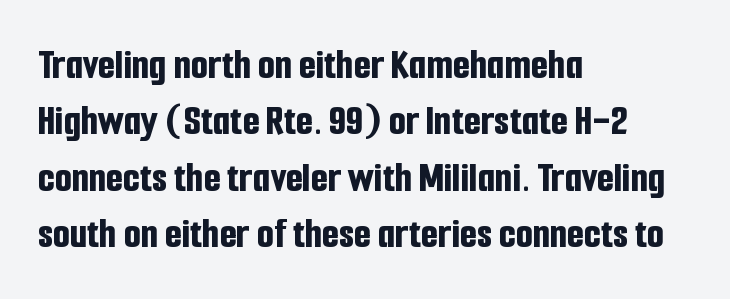
The passage shown is emphatically bold. The ragged edge is on the right, which tells us the setting is flush left. Students, observe: this is what conventionally led text looks like. Descender tails drop into unmarked territory.
